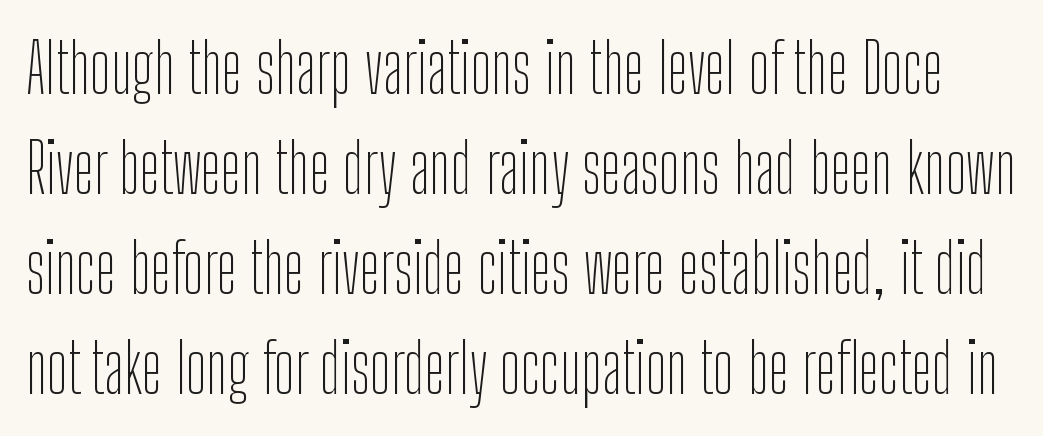
The specimen reads as upright at a glance. Think standard paragraph weight, or any step lighter than that. Quick note: underline off. There is no visible air inserted between adjacent glyphs.
